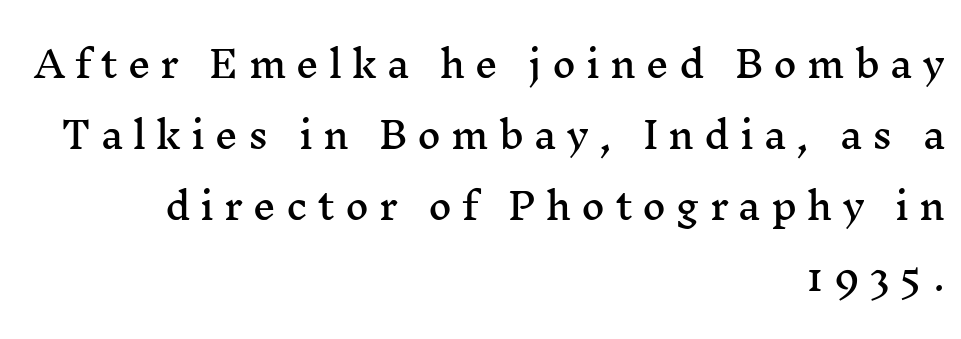
Q: Is the text italic (slanted)? A: No, it is upright.
Q: Is the typeface a serif or a sans-serif typeface? A: Serif.
Q: Is the text underlined? A: No.
Q: How is the paragraph aligned? A: Right-aligned.
Q: Is the spacing between letters normal or unusually wide? A: Unusually wide.
Q: Is the spacing between lines tight, normal or loose? A: Loose.
Q: Width (condensed, normal, or wide)? A: Wide.
Q: Stroke contrast? A: Medium.
Q: x-height? A: Medium.
Q: Monospaced? A: No.
